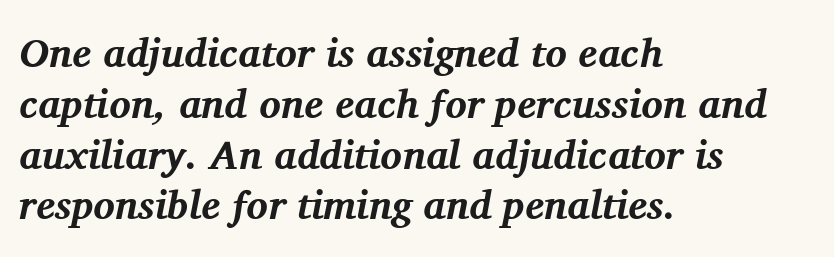
Proportional: the letters do not fall into vertical columns. Glance below the letters and you will spot only blank space. In CSS terms this would be text-align: left. The face used here is rendered with its standard letterfit. Does the leading feel generous? No, just average. The passage shown is typeset with a serif family.
